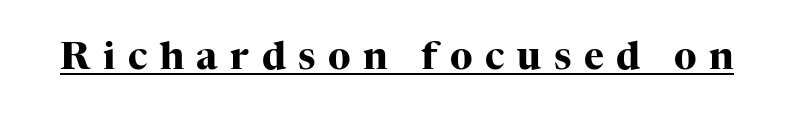
{"serif": "yes", "italic": "no", "bold": "yes", "weight": "heavy", "width": "normal", "stroke_contrast": "high", "x_height": "medium", "monospaced": "no", "underline": "yes", "letter_spacing": "wide", "letter_spacing_em": 0.33, "glyph_px": 38}
